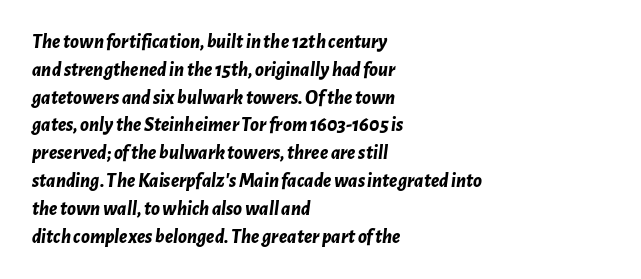
Q: Is the text bold? A: Yes.
Q: Is the text italic (slanted)? A: Yes, it leans right by about 7 degrees.
Q: Is the text underlined? A: No.
Q: How is the paragraph aligned? A: Left-aligned.
Q: Is the spacing between letters normal or unusually wide? A: Normal.
Q: Is the spacing between lines tight, normal or loose? A: Normal.
